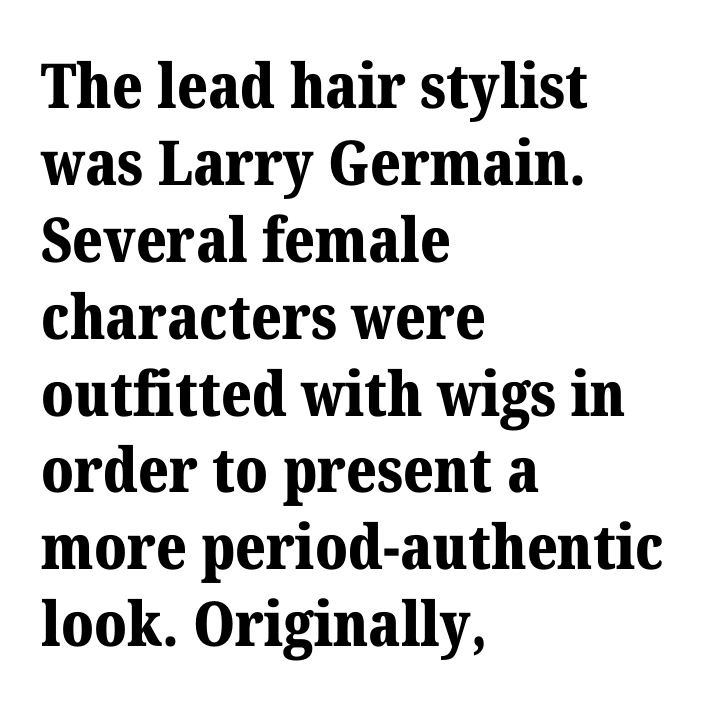
Q: Is the text bold? A: Yes.
Q: Is the text italic (slanted)? A: No, it is upright.
Q: Is the typeface a serif or a sans-serif typeface? A: Serif.
Q: Is the text underlined? A: No.
Q: How is the paragraph aligned? A: Left-aligned.
Q: Is the spacing between letters normal or unusually wide? A: Normal.
Q: Width (condensed, normal, or wide)? A: Normal.
Q: Stroke contrast? A: Medium.
Q: x-height? A: Medium.
Q: Monospaced? A: No.
